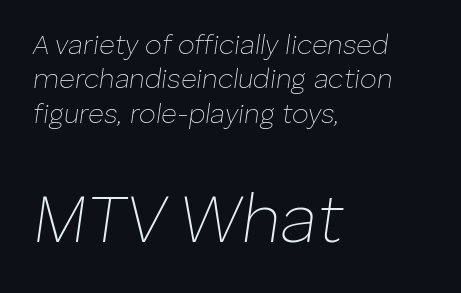
Look at the glyph heights: the lower group is clearly the bigger setting. The space between consecutive lines is moderate. These lines were composed using italics. Stems and bowls with no extra thickness — not bold. Descenders hang freely into open space.
